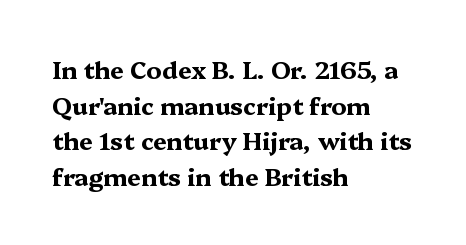
{"italic": "no", "bold": "yes", "underline": "no", "align": "left", "line_spacing": "normal", "line_spacing_ratio": 1.48, "letter_spacing": "normal", "letter_spacing_em": 0.0, "glyph_px": 24}
